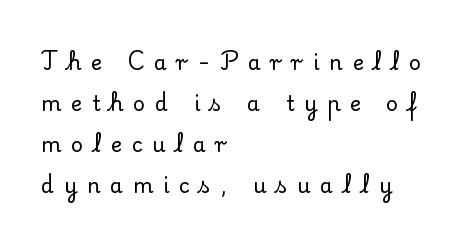
The ragged edge is on the right, which tells us the setting is flush left. The gap between lines stays unmarked. Posture: upright roman. Is the letter spacing exaggerated? Yes — the characters are pushed far apart. The lines are spread far apart with generous leading.
